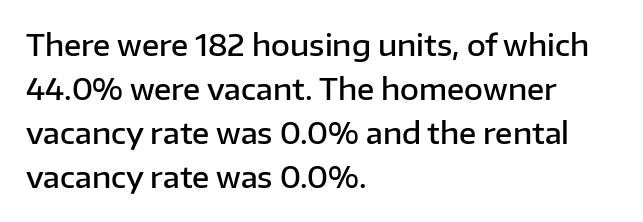
The line texture is even and compact thanks to regular tracking. Every row of glyphs begins at an identical x-position on the left. How heavy is the stroke? Medium-heavy — a semibold, shy of bold. Examine the stroke ends and you'll find no serifs. If you measured baseline to baseline, you'd find a middling distance.
